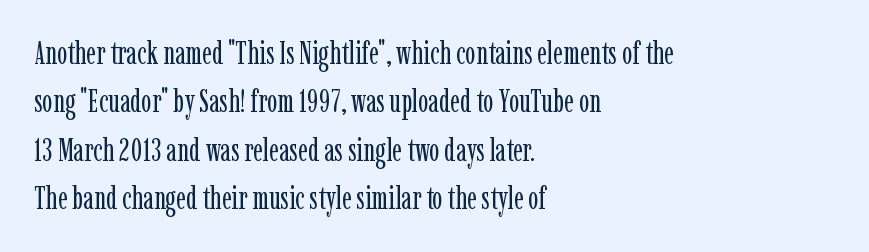
The words here are not underlined. Serif or sans? Serif — the stroke terminals have little feet. Does extra space separate the letters? No, they use regular spacing. Is the type heavy? It reads as light-to-regular instead. The lines in this sample share a left origin and differ only in where they stop.
